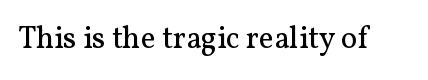
{"serif": "yes", "italic": "no", "bold": "no", "weight": "regular", "width": "normal", "stroke_contrast": "medium", "x_height": "medium", "monospaced": "no", "underline": "no", "letter_spacing": "normal", "letter_spacing_em": 0.0, "glyph_px": 31}
